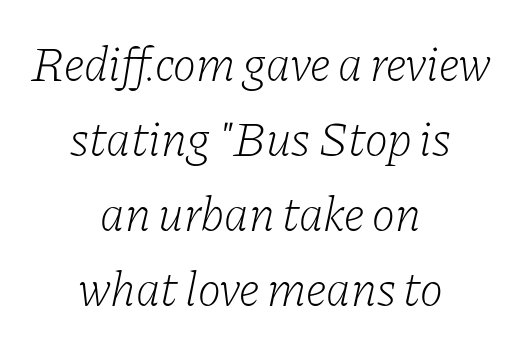
Q: Is the text bold? A: No.
Q: Is the text italic (slanted)? A: Yes, it leans right by about 11 degrees.
Q: Is the typeface a serif or a sans-serif typeface? A: Serif.
Q: Is the text underlined? A: No.
Q: How is the paragraph aligned? A: Centered.
Q: Is the spacing between letters normal or unusually wide? A: Normal.
Q: Is the spacing between lines tight, normal or loose? A: Normal.
Q: Width (condensed, normal, or wide)? A: Normal.
Q: Stroke contrast? A: Low.
Q: x-height? A: Medium.
Q: Monospaced? A: No.
